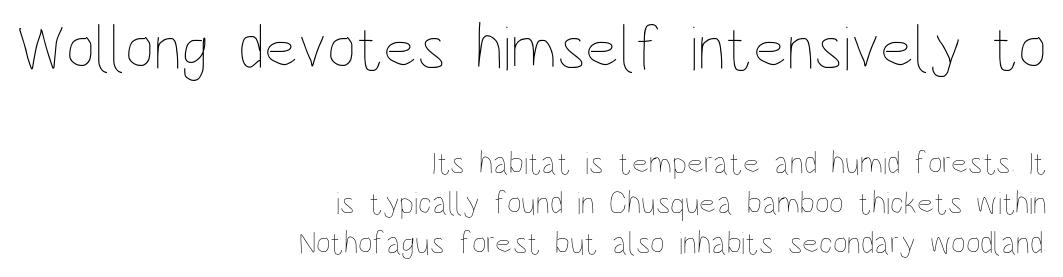
The image shows 64 px thin, condensed type, upright; set right-aligned, normal line spacing (1.25x), normal letter spacing, not underlined; the first (top) block is 2.0x larger; low stroke contrast and a large x-height.
